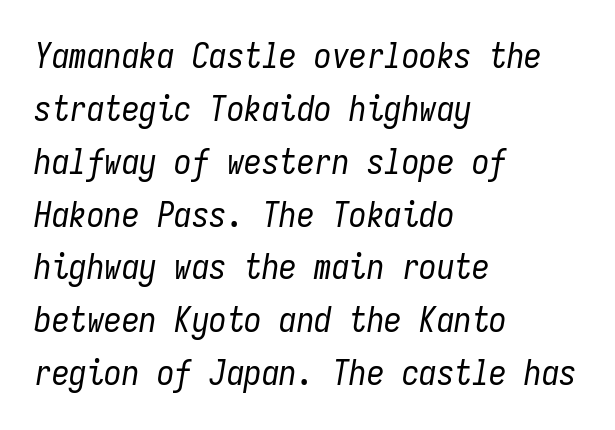
Q: Is the text bold? A: No.
Q: Is the text italic (slanted)? A: Yes, it leans right by about 9 degrees.
Q: Is the text underlined? A: No.
Q: How is the paragraph aligned? A: Left-aligned.
Q: Is the spacing between letters normal or unusually wide? A: Normal.
Q: Is the spacing between lines tight, normal or loose? A: Normal.
Q: Width (condensed, normal, or wide)? A: Condensed.
Q: Stroke contrast? A: Low.
Q: x-height? A: Medium.
Q: Monospaced? A: Yes.
